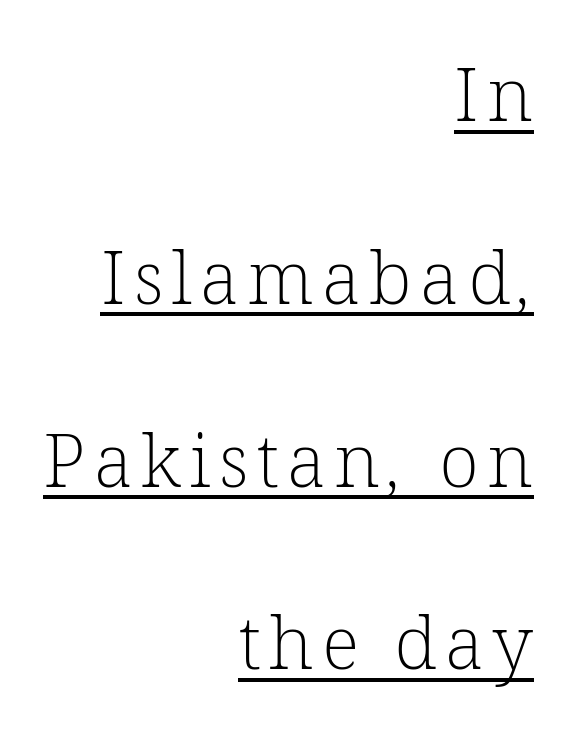
{"serif": "yes", "bold": "no", "weight": "light", "width": "normal", "stroke_contrast": "low", "x_height": "medium", "monospaced": "no", "underline": "yes", "align": "right", "line_spacing": "loose", "line_spacing_ratio": 2.47, "glyph_px": 74}
